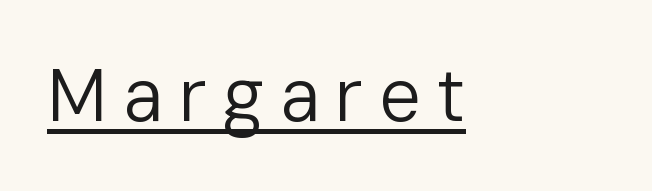
The image shows 74 px regular-weight sans-serif type, upright; set unusually wide letter spacing (+0.21 em), underlined; low stroke contrast and a medium x-height.
